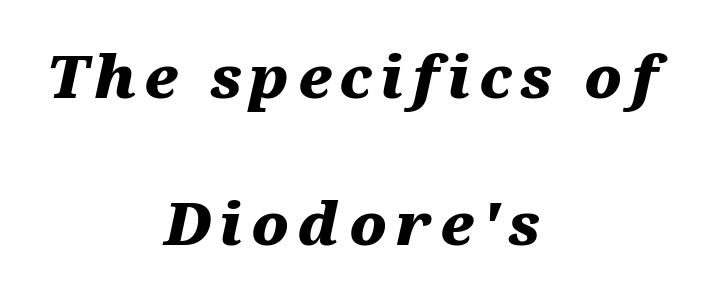
These lines are centered, leaving both edges ragged. Do the characters align in a grid? No, the font is proportional. Each row of text sits above clean, open space. Characters are canted at an angle relative to the baseline's perpendicular. Regarding leading, the lines here are spaced well apart. Heft: maximum for text — a bold.
